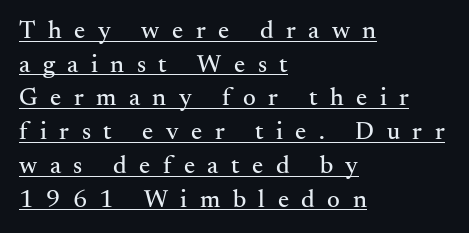
The image shows 25 px text type, upright; set left-aligned, normal line spacing (1.35x), unusually wide letter spacing (+0.5 em), underlined.
